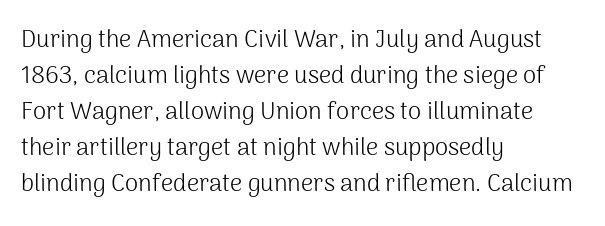
The image shows 24 px text type, upright; set left-aligned, normal line spacing (1.5x), normal letter spacing, not underlined.
